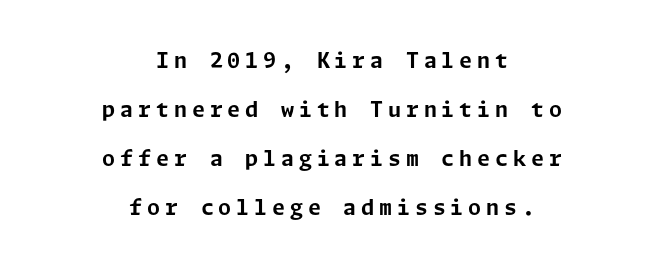
The image shows 21 px bold type, upright; set centered, loose line spacing (2.33x), unusually wide letter spacing (+0.23 em), not underlined.
